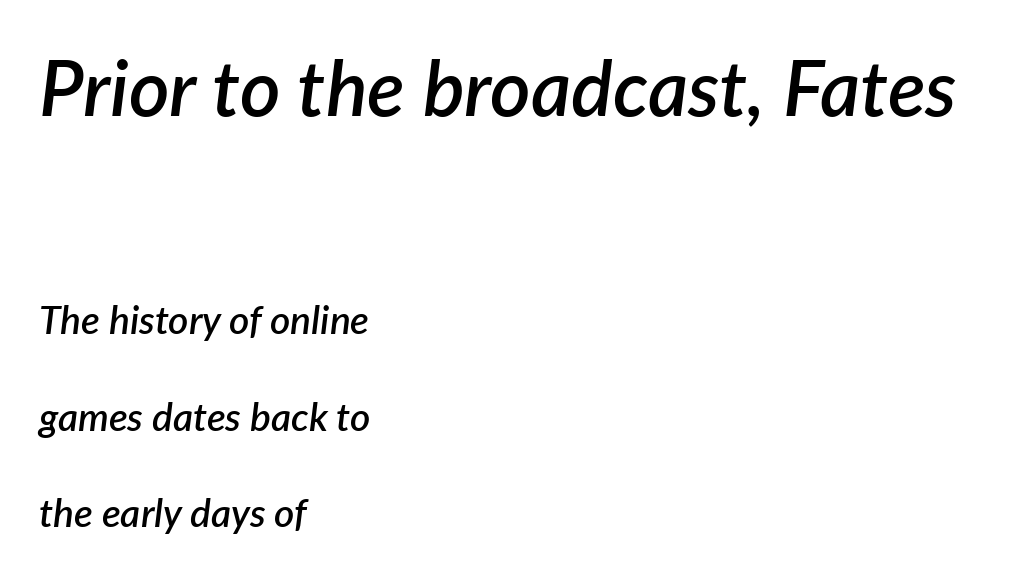
Compared with typical body copy, the letter spacing here is the same. If you drew a line through each stem, it would be angled. This is the in-between weight designers call semibold or demi. A typesetter would call this leading open, well beyond the default. Proportional: the letters do not fall into vertical columns.
